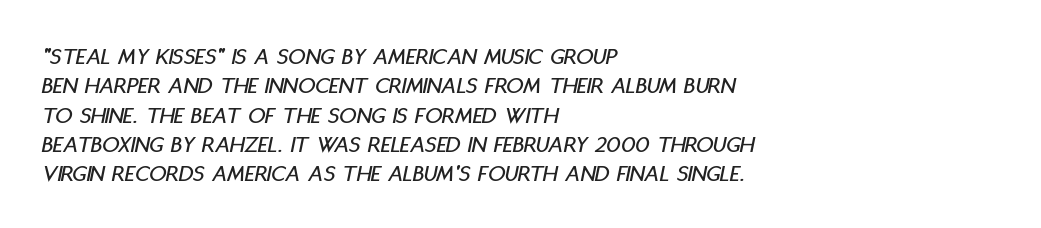
{"italic": "yes", "lean": "right", "slant_degrees": 11, "underline": "no", "align": "left", "line_spacing_ratio": 1.22, "letter_spacing": "normal", "letter_spacing_em": 0.0, "glyph_px": 24}
